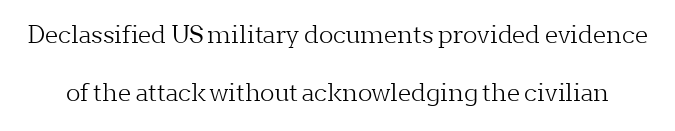
Q: Is the text bold? A: No.
Q: Is the text italic (slanted)? A: No, it is upright.
Q: Is the text underlined? A: No.
Q: Is the spacing between letters normal or unusually wide? A: Normal.
Q: Is the spacing between lines tight, normal or loose? A: Loose.
